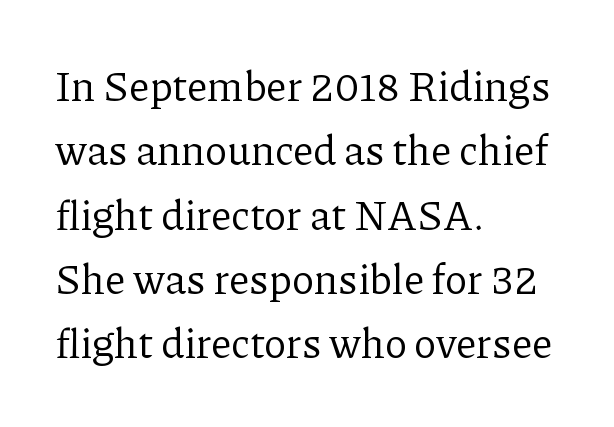
The image shows 41 px regular-weight serif type, upright; set left-aligned, normal line spacing (1.57x), normal letter spacing, not underlined; low stroke contrast and a medium x-height.
